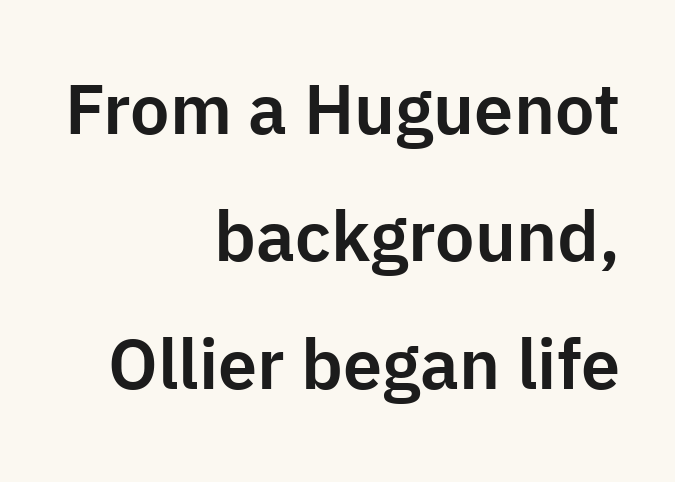
{"serif": "no", "italic": "no", "width": "normal", "stroke_contrast": "low", "x_height": "medium", "monospaced": "no", "underline": "no", "align": "right", "line_spacing_ratio": 1.82, "letter_spacing": "normal", "letter_spacing_em": 0.0, "glyph_px": 70}
